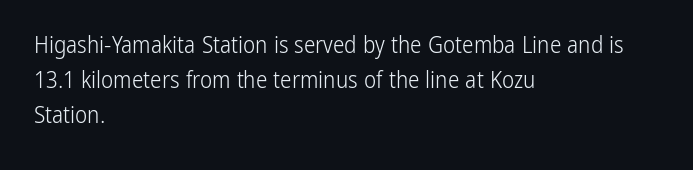
{"italic": "no", "bold": "no", "underline": "no", "align": "left", "line_spacing": "normal", "line_spacing_ratio": 1.52, "letter_spacing": "normal", "letter_spacing_em": 0.0, "glyph_px": 23}
